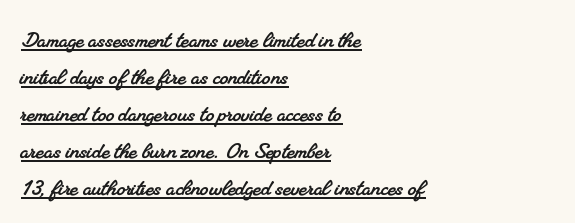
The image shows 27 px text type; set left-aligned, normal line spacing (1.37x), normal letter spacing, underlined.
